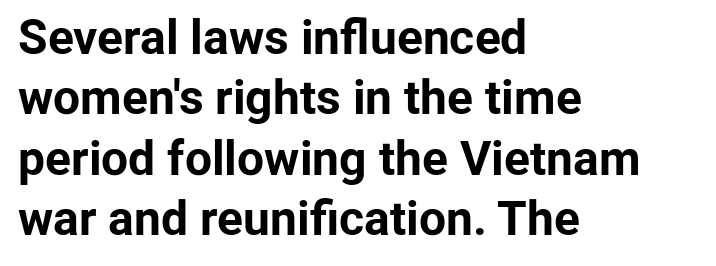
This is the regular roman posture of the typeface. The letters carry no serifs — their stems end cleanly without finishing strokes. Observe the ordinary spacing: letters are neighbours, not strangers. The area under the type is left untouched. Stroke thickness is high; the sample reads as a true bold. The lines sit at an ordinary, default distance from one another.
